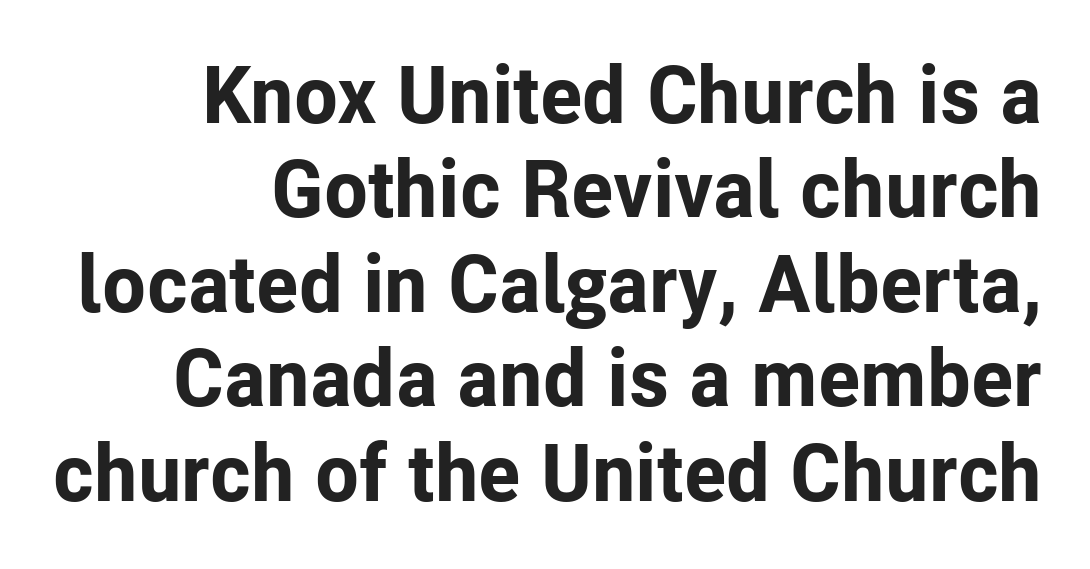
{"serif": "no", "italic": "no", "bold": "yes", "weight": "bold", "width": "normal", "stroke_contrast": "low", "x_height": "medium", "monospaced": "no", "underline": "no", "align": "right", "line_spacing_ratio": 1.18, "letter_spacing": "normal", "letter_spacing_em": 0.0, "glyph_px": 80}
